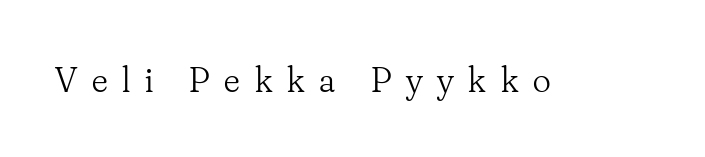
Only glyphs here, with clear space below each row. Each letter keeps its own natural width here, so spacing adapts to shape. Caption: expanded tracking, letters set apart. Characters remain perfectly vertical along every line.
